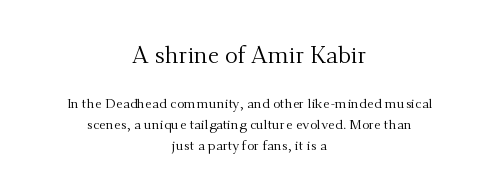
Descenders hang freely into open space. The face looks like a standard text weight, possibly lighter. Is the letter spacing exaggerated? No — it looks like the ordinary default. Style check: upright. Notice how descenders clear the ascenders below comfortably — that's standard leading. The typesetter chose a symmetrical, centered arrangement here.
